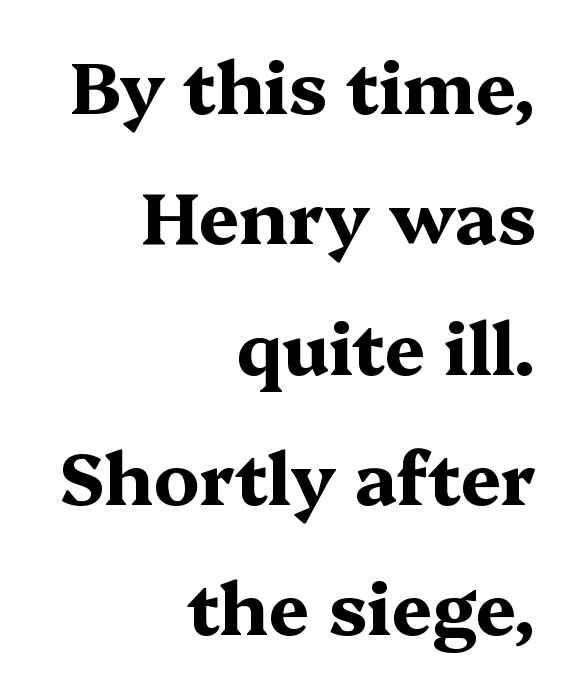
Q: Is the text bold? A: Yes.
Q: Is the text italic (slanted)? A: No, it is upright.
Q: Is the typeface a serif or a sans-serif typeface? A: Serif.
Q: Is the text underlined? A: No.
Q: How is the paragraph aligned? A: Right-aligned.
Q: Is the spacing between letters normal or unusually wide? A: Normal.
Q: Width (condensed, normal, or wide)? A: Wide.
Q: Stroke contrast? A: Medium.
Q: x-height? A: Medium.
Q: Monospaced? A: No.
